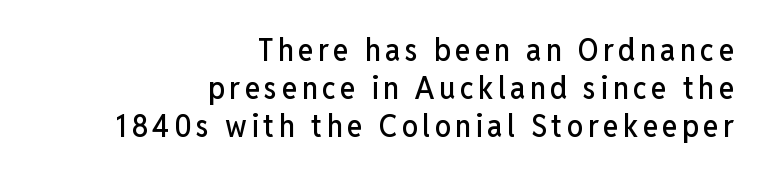
Q: Is the text italic (slanted)? A: No, it is upright.
Q: Is the typeface a serif or a sans-serif typeface? A: Sans-serif.
Q: Is the text underlined? A: No.
Q: How is the paragraph aligned? A: Right-aligned.
Q: Width (condensed, normal, or wide)? A: Condensed.
Q: Stroke contrast? A: Low.
Q: x-height? A: Medium.
Q: Monospaced? A: No.
